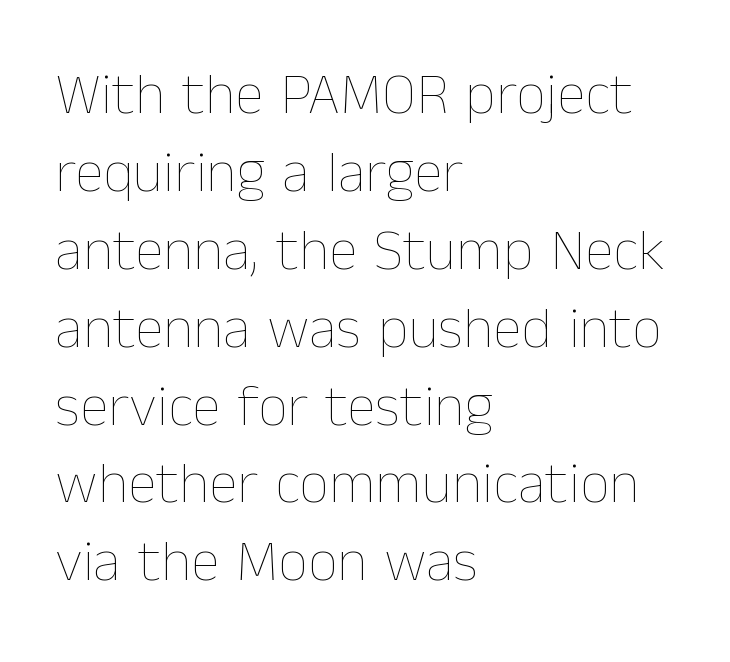
{"italic": "no", "bold": "no", "weight": "thin", "width": "normal", "stroke_contrast": "low", "x_height": "medium", "monospaced": "no", "underline": "no", "align": "left", "line_spacing": "normal", "line_spacing_ratio": 1.32, "letter_spacing": "normal", "letter_spacing_em": 0.0, "glyph_px": 59}
